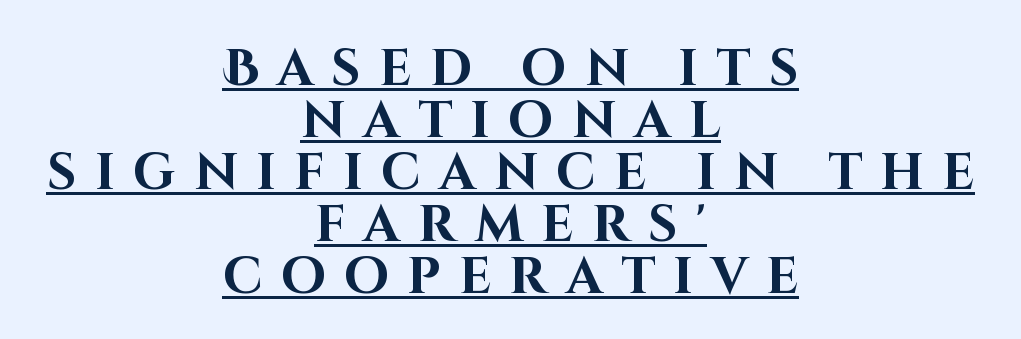
Q: Is the text bold? A: Yes.
Q: Is the text italic (slanted)? A: No, it is upright.
Q: Is the typeface a serif or a sans-serif typeface? A: Sans-serif.
Q: Is the text underlined? A: Yes.
Q: How is the paragraph aligned? A: Centered.
Q: Is the spacing between letters normal or unusually wide? A: Unusually wide.
Q: Is the spacing between lines tight, normal or loose? A: Tight.
Q: Width (condensed, normal, or wide)? A: Normal.
Q: Stroke contrast? A: High.
Q: x-height? A: Large.
Q: Monospaced? A: No.
